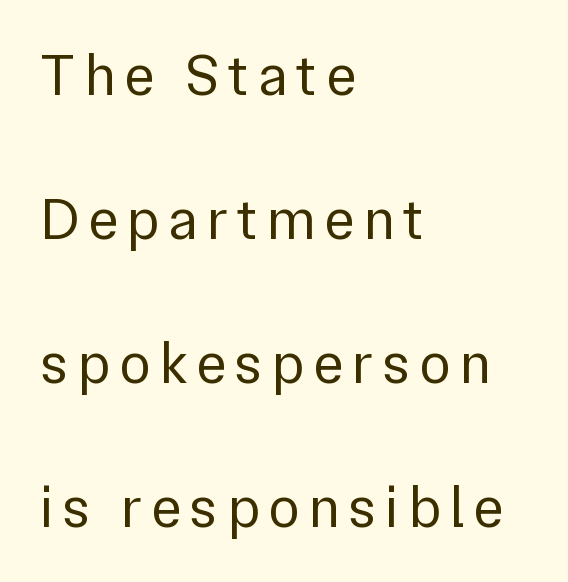
A typesetter would call this proportional, since set widths differ per character. No heavy texture on the line: the type isn't bold. Italic: no, the glyphs are upright roman. The baseline area is clear. This rendering uses left alignment, leaving the right contour irregular.
